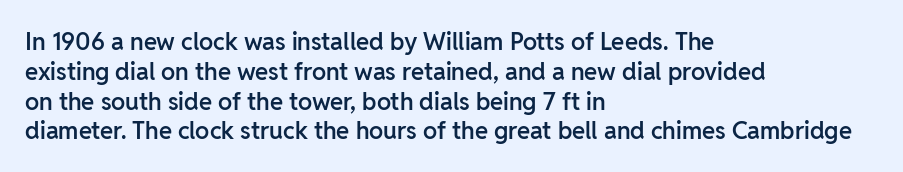
{"italic": "no", "bold": "semi", "underline": "no", "align": "left", "line_spacing_ratio": 1.24, "letter_spacing": "normal", "letter_spacing_em": 0.0, "glyph_px": 24}
